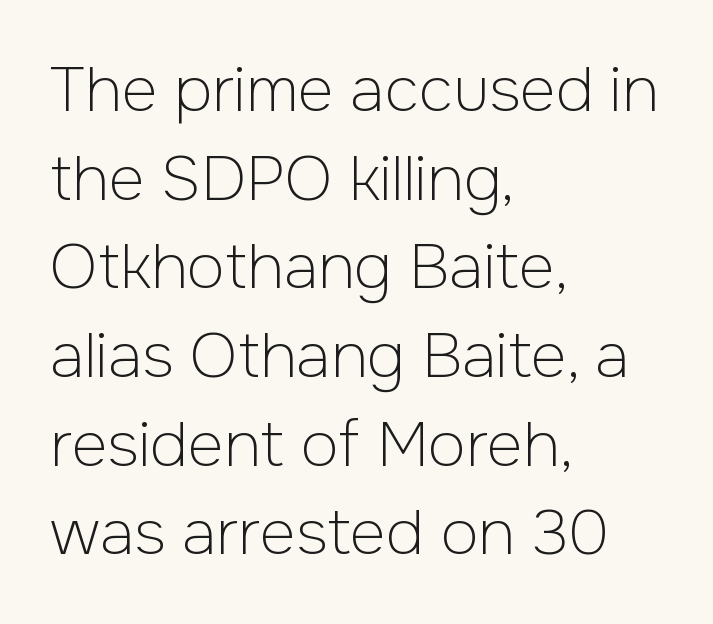
The image shows 62 px light sans-serif type, upright; set left-aligned, normal line spacing (1.43x), normal letter spacing, not underlined; low stroke contrast and a medium x-height.
